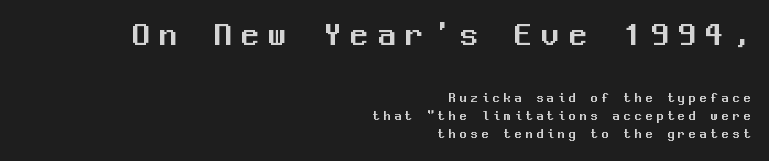
The image shows 35 px sans-serif type, upright, monospaced; set right-aligned, normal line spacing (1.29x), unusually wide letter spacing (+0.28 em), not underlined; the first (top) block is 2.5x larger; medium stroke contrast and a medium x-height.
